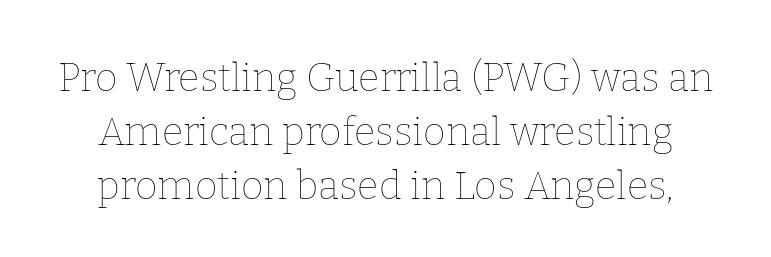
Q: Is the text bold? A: No.
Q: Is the text italic (slanted)? A: No, it is upright.
Q: Is the text underlined? A: No.
Q: How is the paragraph aligned? A: Centered.
Q: Is the spacing between letters normal or unusually wide? A: Normal.
Q: Is the spacing between lines tight, normal or loose? A: Normal.
Q: Width (condensed, normal, or wide)? A: Normal.
Q: Stroke contrast? A: Low.
Q: x-height? A: Medium.
Q: Monospaced? A: No.
